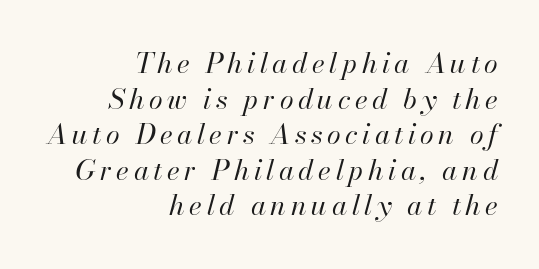
The image shows 28 px regular-weight type, italic (leaning right); set right-aligned, normal line spacing (1.27x), not underlined; high stroke contrast and a small x-height.
